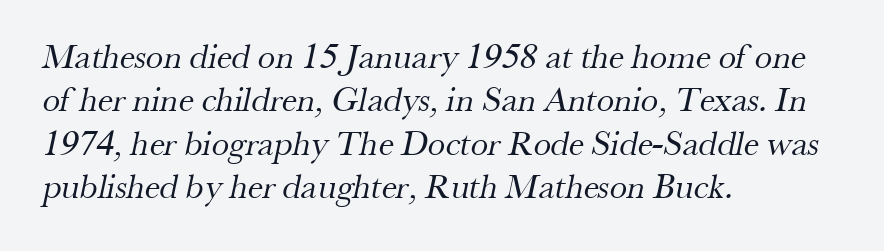
Here the designer chose a conventional face with non-uniform glyph widths. Type style note: has serifs. A student would call this left alignment; a typographer would say flush left, rag right. The strip under each line holds only bare page. Counters stay open thanks to moderate or lighter strokes.
